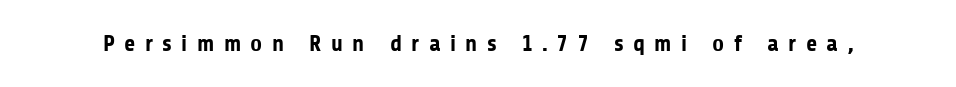
The image shows 23 px bold type, upright; set unusually wide letter spacing (+0.41 em), not underlined.
